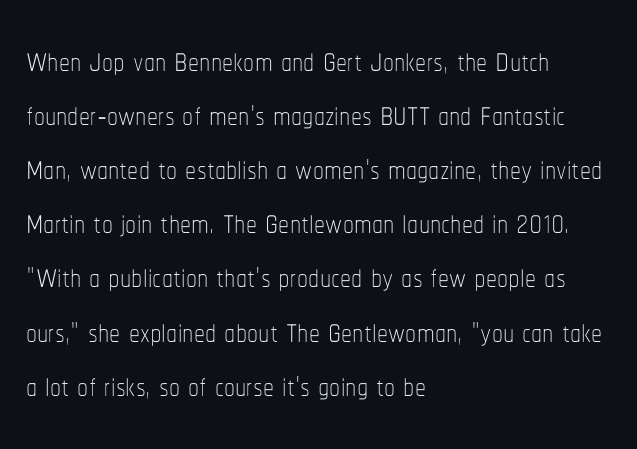
{"italic": "no", "bold": "no", "weight": "thin", "width": "condensed", "stroke_contrast": "low", "x_height": "medium", "monospaced": "no", "underline": "no", "align": "left", "line_spacing_ratio": 1.23, "letter_spacing": "normal", "letter_spacing_em": 0.0, "glyph_px": 44}
